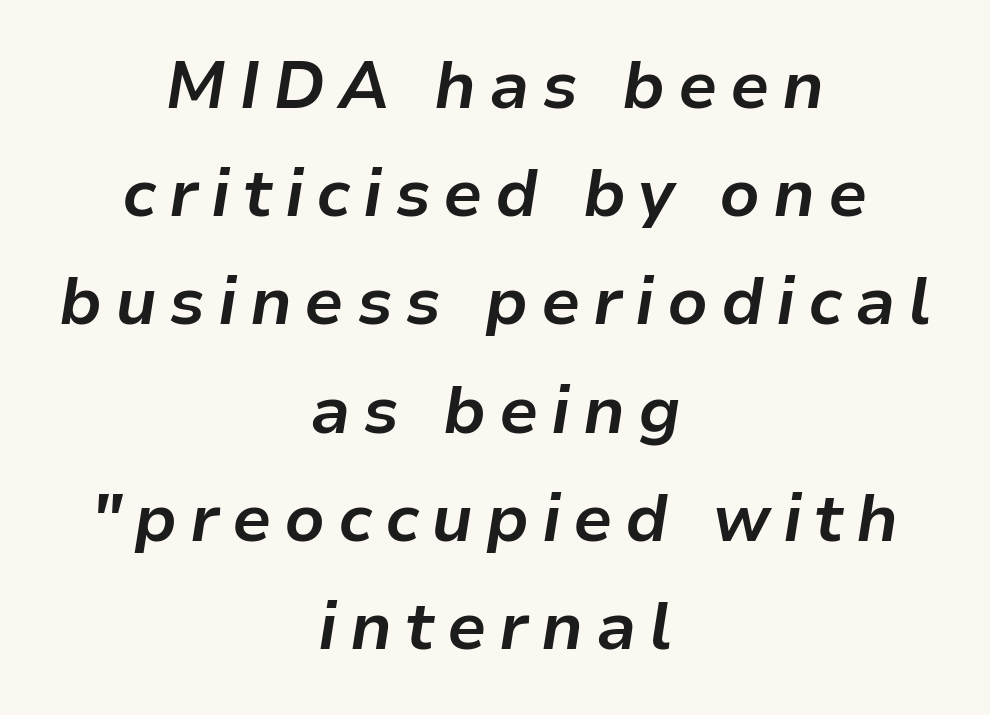
Bold? Absolutely — the strokes are thick and heavy. One glance says typical: line gaps are just what's usual. One-word summary of the alignment: center. The glyphs look as if they've been sheared to an angle. The face used here is proportionally spaced, like ordinary book or web type.
